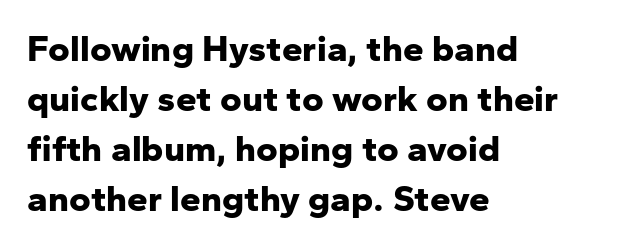
The image shows 37 px bold sans-serif type, upright; set left-aligned, normal line spacing (1.35x), normal letter spacing, not underlined; low stroke contrast and a medium x-height.
